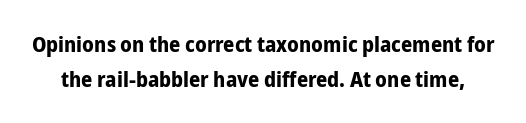
The image shows 22 px bold type, upright; set normal line spacing (1.61x), normal letter spacing, not underlined.
